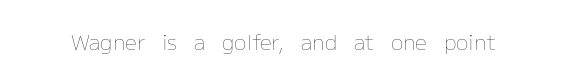
Q: Is the text bold? A: No.
Q: Is the text italic (slanted)? A: No, it is upright.
Q: Is the text underlined? A: No.
Q: Is the spacing between letters normal or unusually wide? A: Normal.
